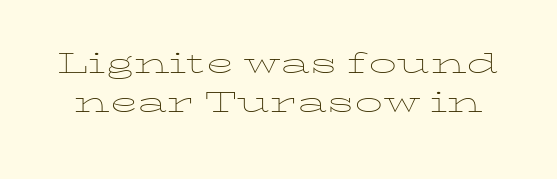
Counters stay open thanks to moderate or lighter strokes. If you drew a line through each stem, it would be perfectly vertical. No word sits above an underline. This sample has the flowing, uneven cadence of proportional lettering.
